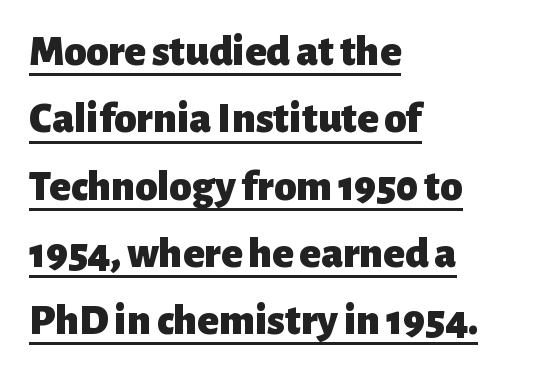
The image shows 44 px heavy sans-serif type, upright; set left-aligned, normal line spacing (1.53x), normal letter spacing, underlined; low stroke contrast and a medium x-height.
